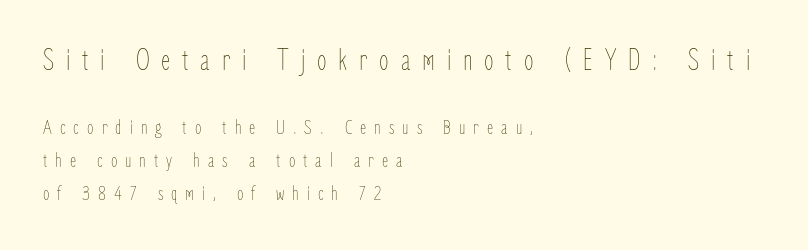
{"italic": "no", "bold": "no", "weight": "thin", "width": "condensed", "stroke_contrast": "low", "x_height": "medium", "monospaced": "no", "underline": "no", "align": "left", "line_spacing": "normal", "line_spacing_ratio": 1.57, "letter_spacing": "wide", "letter_spacing_em": 0.38, "larger_block": "first", "size_ratio": 1.48, "glyph_px": 31}
